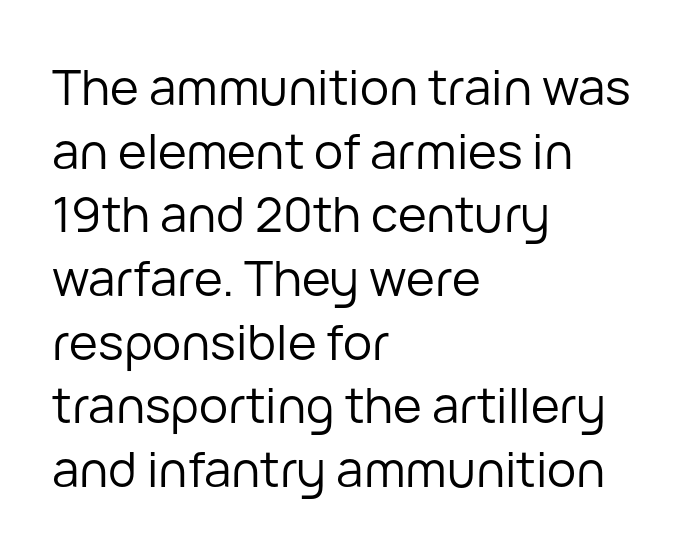
Q: Is the text bold? A: No.
Q: Is the text italic (slanted)? A: No, it is upright.
Q: Is the typeface a serif or a sans-serif typeface? A: Sans-serif.
Q: Is the text underlined? A: No.
Q: How is the paragraph aligned? A: Left-aligned.
Q: Is the spacing between letters normal or unusually wide? A: Normal.
Q: Is the spacing between lines tight, normal or loose? A: Normal.
Q: Width (condensed, normal, or wide)? A: Normal.
Q: Stroke contrast? A: Low.
Q: x-height? A: Medium.
Q: Monospaced? A: No.
